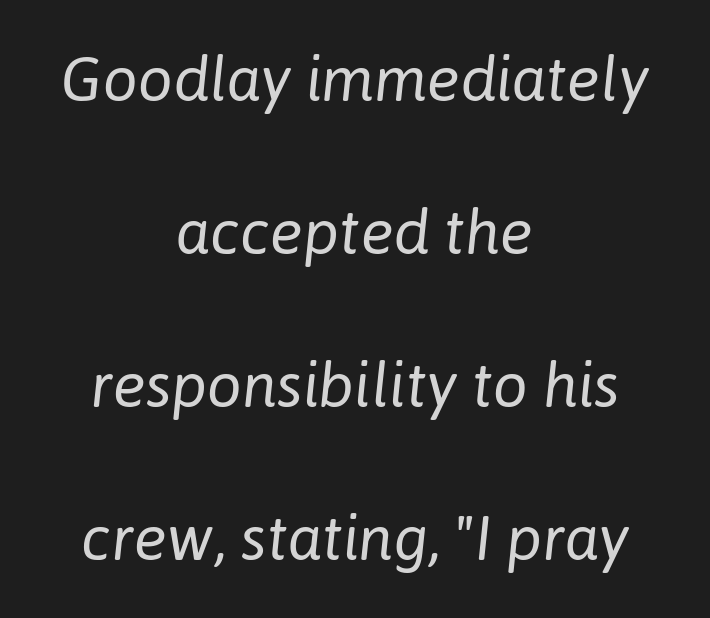
Q: Is the text bold? A: No.
Q: Is the text italic (slanted)? A: Yes, it leans right by about 6 degrees.
Q: Is the text underlined? A: No.
Q: How is the paragraph aligned? A: Centered.
Q: Is the spacing between letters normal or unusually wide? A: Normal.
Q: Is the spacing between lines tight, normal or loose? A: Loose.
Q: Width (condensed, normal, or wide)? A: Normal.
Q: Stroke contrast? A: Low.
Q: x-height? A: Medium.
Q: Monospaced? A: No.
